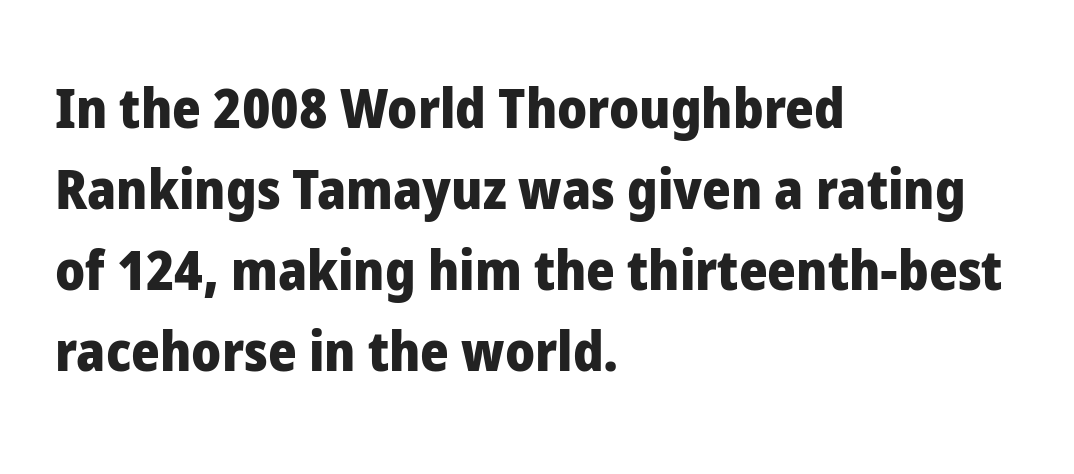
Q: Is the text bold? A: Yes.
Q: Is the text italic (slanted)? A: No, it is upright.
Q: Is the typeface a serif or a sans-serif typeface? A: Sans-serif.
Q: Is the text underlined? A: No.
Q: How is the paragraph aligned? A: Left-aligned.
Q: Is the spacing between letters normal or unusually wide? A: Normal.
Q: Is the spacing between lines tight, normal or loose? A: Normal.
Q: Width (condensed, normal, or wide)? A: Normal.
Q: Stroke contrast? A: Low.
Q: x-height? A: Medium.
Q: Monospaced? A: No.
